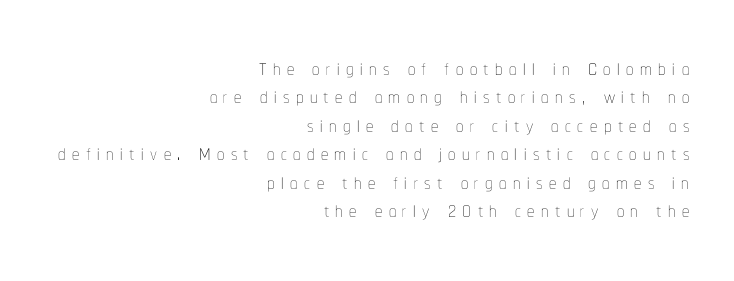
The image shows 29 px thin, condensed type, upright; set right-aligned, tight line spacing (0.98x), unusually wide letter spacing (+0.22 em), not underlined; low stroke contrast and a medium x-height.
